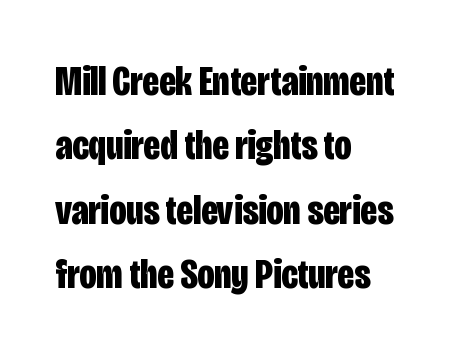
Q: Is the text bold? A: Yes.
Q: Is the text italic (slanted)? A: No, it is upright.
Q: Is the typeface a serif or a sans-serif typeface? A: Sans-serif.
Q: Is the text underlined? A: No.
Q: How is the paragraph aligned? A: Left-aligned.
Q: Is the spacing between letters normal or unusually wide? A: Normal.
Q: Is the spacing between lines tight, normal or loose? A: Normal.
Q: Width (condensed, normal, or wide)? A: Condensed.
Q: Stroke contrast? A: Low.
Q: x-height? A: Large.
Q: Monospaced? A: No.
